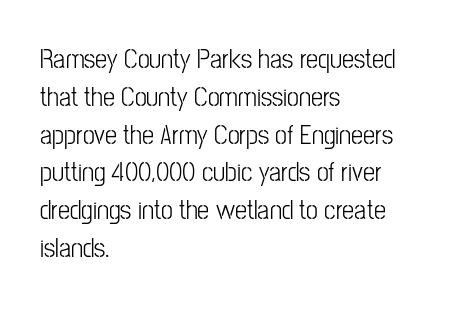
The image shows 27 px text type, upright; set left-aligned, normal line spacing (1.4x), normal letter spacing, not underlined.
